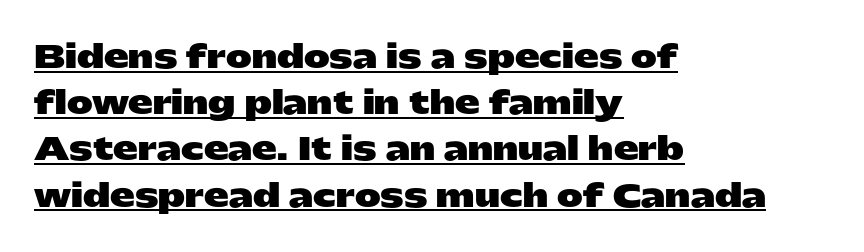
The image shows 31 px heavy, wide sans-serif type, upright; set left-aligned, normal line spacing (1.49x), normal letter spacing, underlined; low stroke contrast and a medium x-height.
